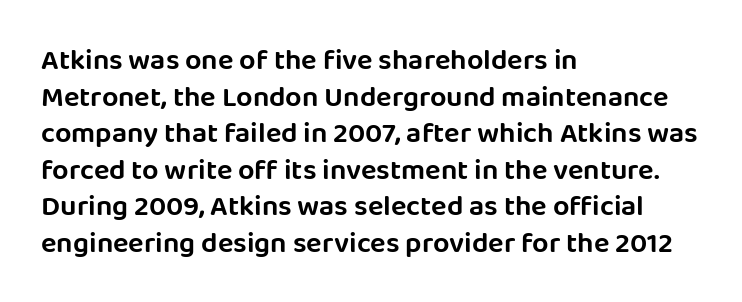
{"serif": "no", "italic": "no", "width": "normal", "stroke_contrast": "low", "x_height": "large", "monospaced": "no", "underline": "no", "align": "left", "line_spacing": "normal", "line_spacing_ratio": 1.26, "letter_spacing": "normal", "letter_spacing_em": 0.0, "glyph_px": 29}
